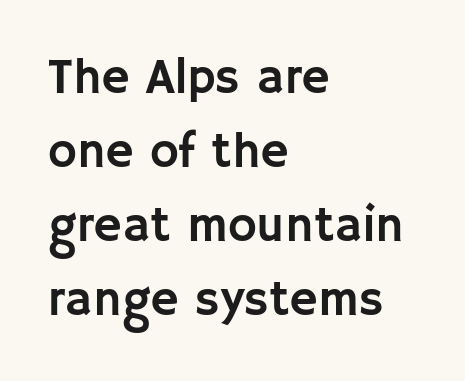
Q: Is the text italic (slanted)? A: No, it is upright.
Q: Is the typeface a serif or a sans-serif typeface? A: Sans-serif.
Q: Is the text underlined? A: No.
Q: How is the paragraph aligned? A: Left-aligned.
Q: Is the spacing between letters normal or unusually wide? A: Normal.
Q: Is the spacing between lines tight, normal or loose? A: Normal.
Q: Width (condensed, normal, or wide)? A: Normal.
Q: Stroke contrast? A: Low.
Q: x-height? A: Large.
Q: Monospaced? A: No.
